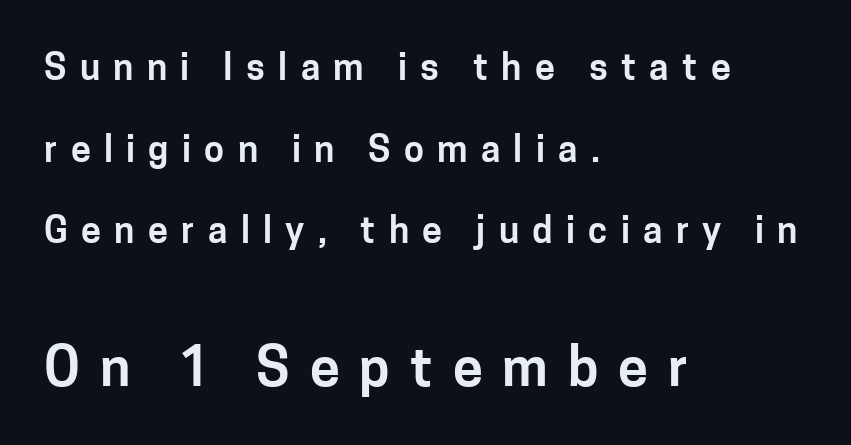
{"serif": "no", "italic": "no", "width": "normal", "stroke_contrast": "low", "x_height": "medium", "monospaced": "no", "underline": "no", "align": "left", "line_spacing": "loose", "line_spacing_ratio": 2.27, "letter_spacing": "wide", "letter_spacing_em": 0.37, "larger_block": "second", "size_ratio": 1.5, "glyph_px": 54}
